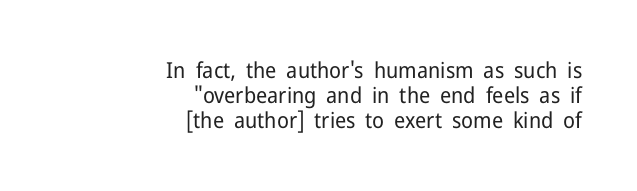
Q: Is the text bold? A: No.
Q: Is the text italic (slanted)? A: No, it is upright.
Q: Is the text underlined? A: No.
Q: How is the paragraph aligned? A: Right-aligned.
Q: Is the spacing between letters normal or unusually wide? A: Normal.
Q: Is the spacing between lines tight, normal or loose? A: Tight.
